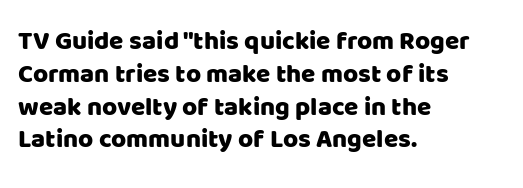
The image shows 26 px text type, upright; set left-aligned, normal line spacing (1.26x), normal letter spacing, not underlined.
